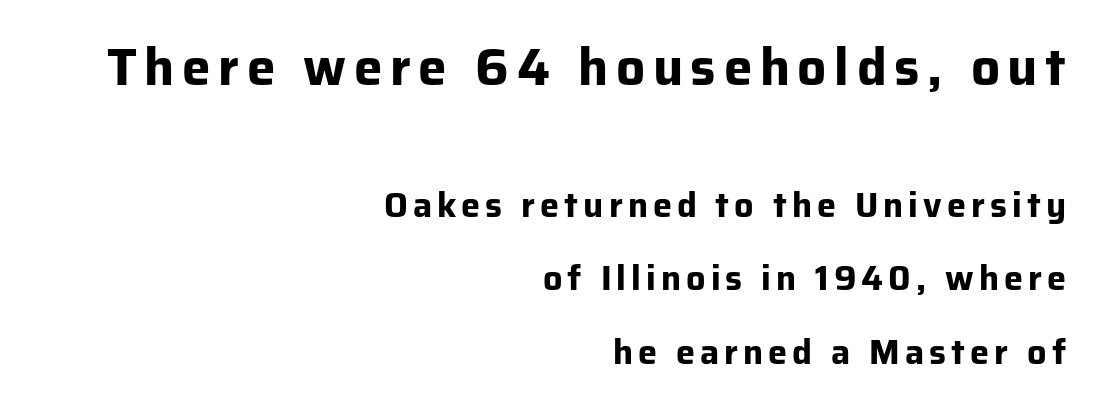
{"serif": "no", "italic": "no", "bold": "yes", "weight": "bold", "width": "normal", "stroke_contrast": "low", "x_height": "medium", "monospaced": "no", "underline": "no", "align": "right", "line_spacing": "loose", "line_spacing_ratio": 2.16, "larger_block": "first", "size_ratio": 1.5, "glyph_px": 51}
